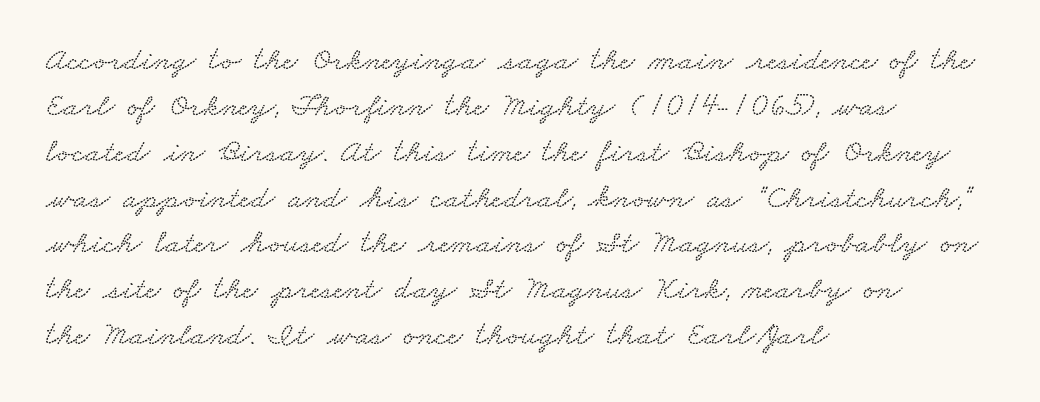
{"width": "wide", "stroke_contrast": "low", "x_height": "small", "monospaced": "no", "underline": "no", "align": "left", "line_spacing": "normal", "line_spacing_ratio": 1.39, "letter_spacing": "normal", "letter_spacing_em": 0.0, "glyph_px": 33}
